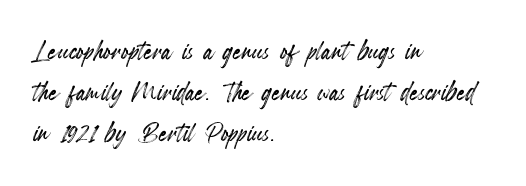
The image shows 34 px condensed type; set left-aligned, line spacing 1.21x, normal letter spacing, not underlined; a small x-height.
